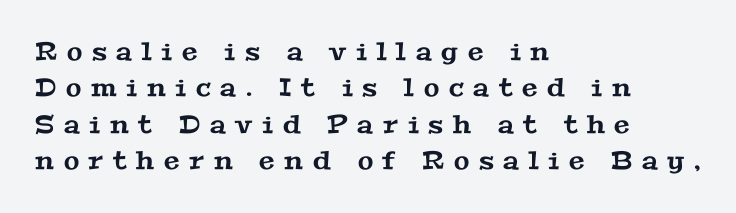
Typeset ragged right — the left edge is the straight one. Horizontal bands of white between lines are of average thickness. The words here are not underlined. The tracking reads as deliberately expanded to a designer's eye.
